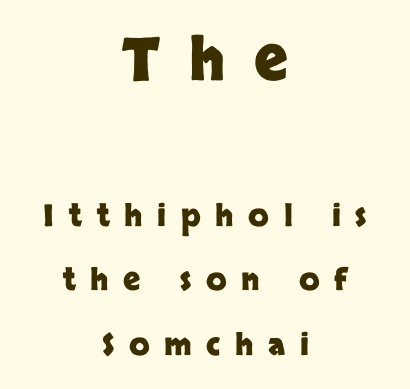
The passage shown is emphatically bold. A typesetter would call this leading open, well beyond the default. Clear beneath every line of the passage. Is this a fixed-width face? No — the glyphs have proportional, varying widths.
